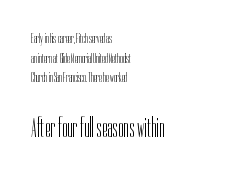
The area under the type is left untouched. The typesetting does not lean heavy: it is not bold. Casual observation: everything's shoved over to the left. The face used here is a sans, in the tradition of grotesques and geometrics. Honestly, the row spacing looks completely unremarkable.
